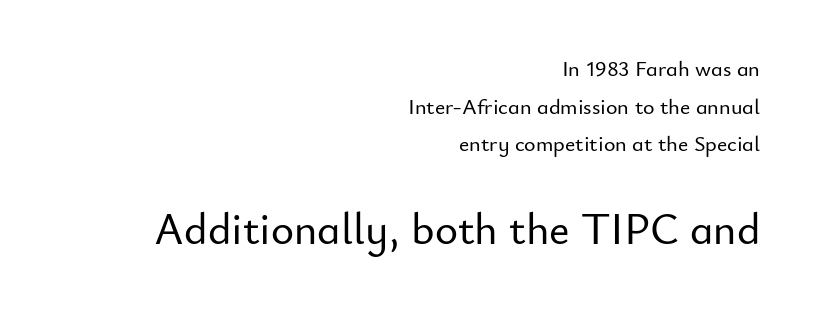
Q: Is the text italic (slanted)? A: No, it is upright.
Q: Is the typeface a serif or a sans-serif typeface? A: Sans-serif.
Q: Is the text underlined? A: No.
Q: How is the paragraph aligned? A: Right-aligned.
Q: Is the spacing between letters normal or unusually wide? A: Normal.
Q: Which block of text is set in a larger size, the first (top) or the second (bottom)? A: The second (bottom) one.
Q: Width (condensed, normal, or wide)? A: Normal.
Q: Stroke contrast? A: Low.
Q: x-height? A: Small.
Q: Monospaced? A: No.
